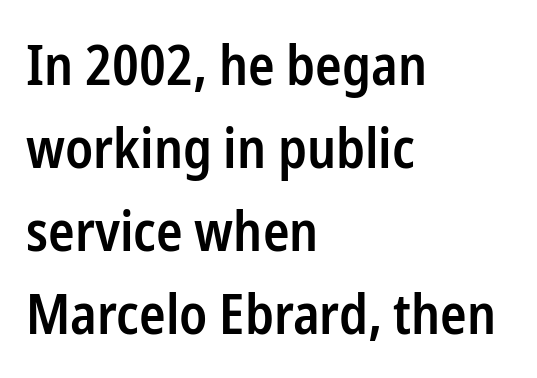
The image shows 55 px semibold, condensed sans-serif type, upright; set left-aligned, normal line spacing (1.51x), normal letter spacing, not underlined; low stroke contrast and a medium x-height.
